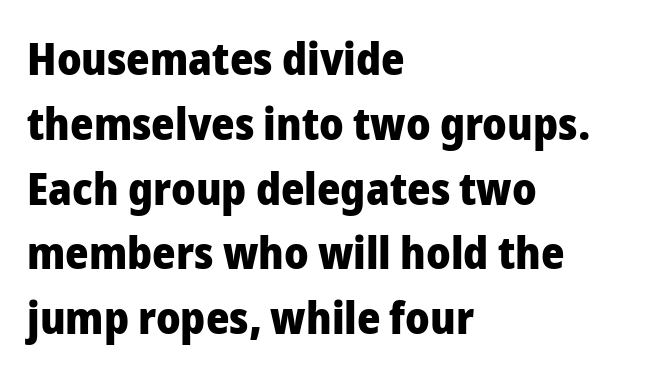
Q: Is the text bold? A: Yes.
Q: Is the text italic (slanted)? A: No, it is upright.
Q: Is the typeface a serif or a sans-serif typeface? A: Sans-serif.
Q: Is the text underlined? A: No.
Q: How is the paragraph aligned? A: Left-aligned.
Q: Is the spacing between letters normal or unusually wide? A: Normal.
Q: Is the spacing between lines tight, normal or loose? A: Normal.
Q: Width (condensed, normal, or wide)? A: Normal.
Q: Stroke contrast? A: Low.
Q: x-height? A: Medium.
Q: Monospaced? A: No.
